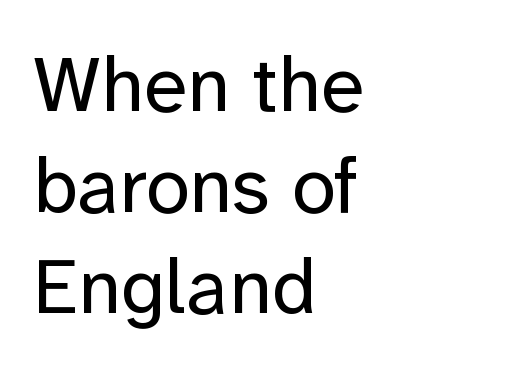
The gap between lines stays unmarked. Ordinary non-slanted type is in use. A classic flush-left, rag-right setting is used for this passage. Glyph-to-glyph distance matches everyday printed text.
